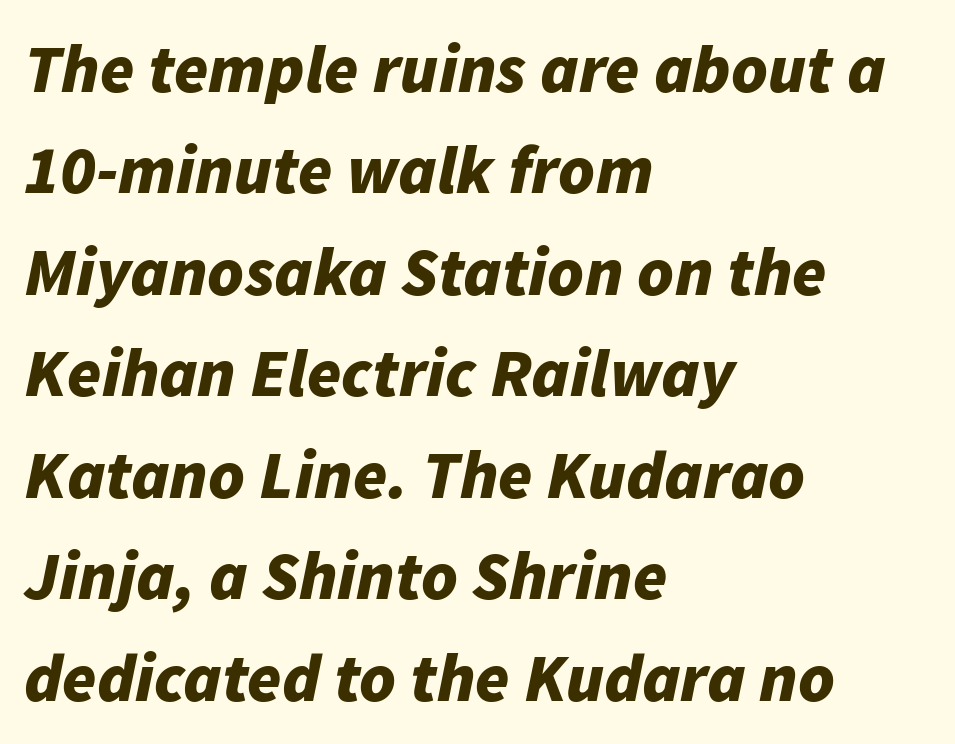
Character widths vary here, with narrow letters taking less room than wide ones. Compared with typical body copy, the letter spacing here is the same. The rendering uses a bold face; every stroke is thick and dark. These lines sit exactly where default settings would place them. Emphasis-style slanted type is in use. This rendering features lettering with no underline.
